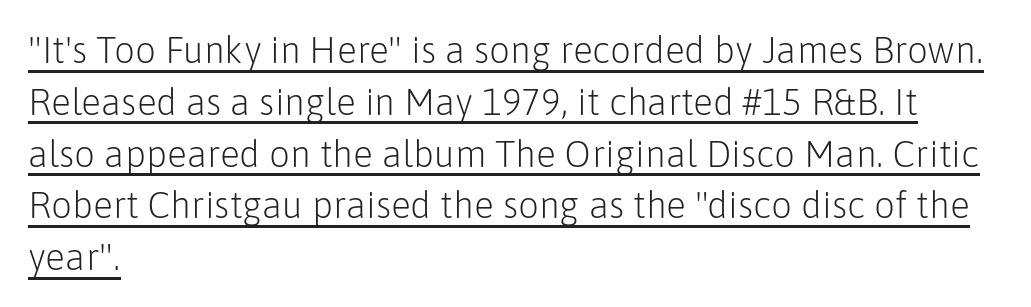
The image shows 37 px light sans-serif type, upright; set left-aligned, normal line spacing (1.4x), normal letter spacing, underlined; low stroke contrast and a medium x-height.
